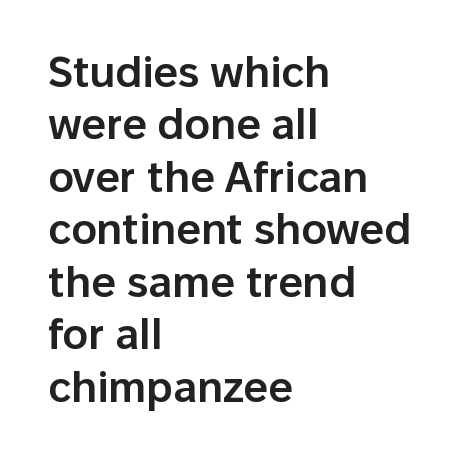
{"serif": "no", "italic": "no", "bold": "semi", "weight": "semibold", "width": "normal", "stroke_contrast": "low", "x_height": "medium", "monospaced": "no", "underline": "no", "align": "left", "line_spacing_ratio": 1.22, "letter_spacing": "normal", "letter_spacing_em": 0.0, "glyph_px": 43}
